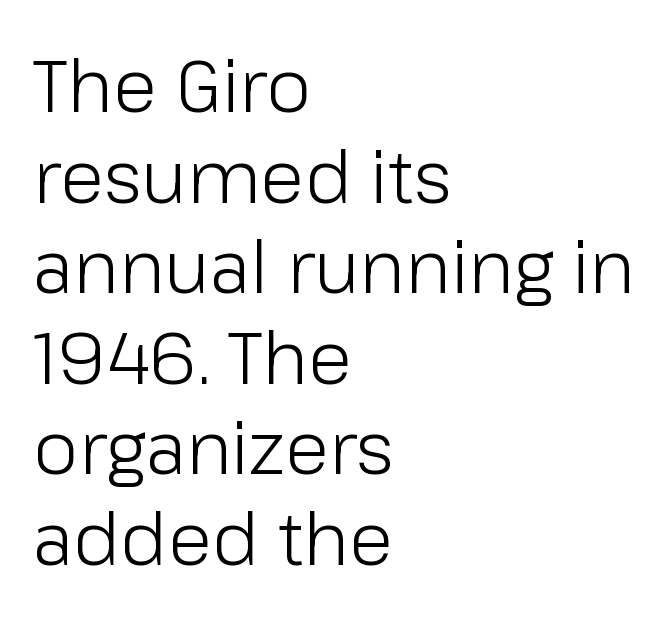
Q: Is the text bold? A: No.
Q: Is the text italic (slanted)? A: No, it is upright.
Q: Is the typeface a serif or a sans-serif typeface? A: Sans-serif.
Q: Is the text underlined? A: No.
Q: How is the paragraph aligned? A: Left-aligned.
Q: Is the spacing between letters normal or unusually wide? A: Normal.
Q: Width (condensed, normal, or wide)? A: Normal.
Q: Stroke contrast? A: Low.
Q: x-height? A: Medium.
Q: Monospaced? A: No.
